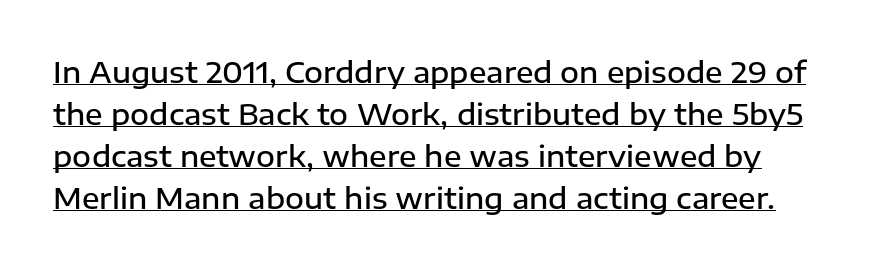
{"serif": "no", "italic": "no", "bold": "semi", "weight": "semibold", "width": "normal", "stroke_contrast": "low", "x_height": "medium", "monospaced": "no", "underline": "yes", "line_spacing": "normal", "line_spacing_ratio": 1.45, "letter_spacing": "normal", "letter_spacing_em": 0.0, "glyph_px": 29}
